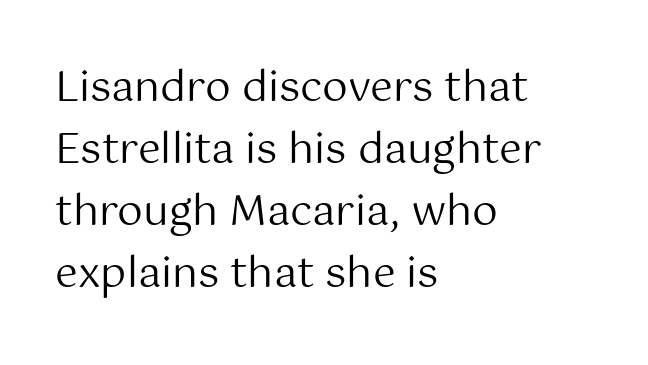
Is this a heavy cut? Hardly; it is regular or lighter. Decoration check: the copy has no underline. The font family rendered here belongs to the sans-serif group. You could call the tracking neutral — neither tight nor loose. You can tell it's not italic because the verticals are truly vertical.
